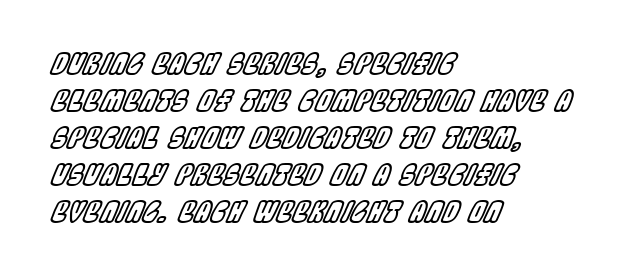
Q: Is the text italic (slanted)? A: Yes, it leans right by about 22 degrees.
Q: Is the text underlined? A: No.
Q: How is the paragraph aligned? A: Left-aligned.
Q: Is the spacing between letters normal or unusually wide? A: Normal.
Q: Is the spacing between lines tight, normal or loose? A: Normal.
Q: Width (condensed, normal, or wide)? A: Condensed.
Q: x-height? A: Large.
Q: Monospaced? A: No.
